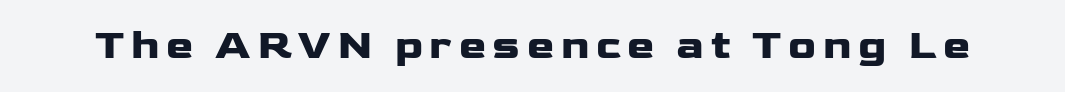
{"serif": "no", "italic": "no", "bold": "yes", "weight": "heavy", "width": "wide", "stroke_contrast": "low", "x_height": "medium", "monospaced": "no", "underline": "no", "glyph_px": 41}
